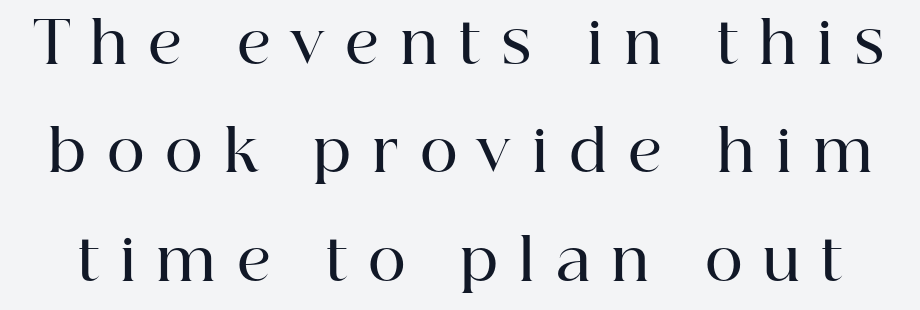
{"serif": "yes", "italic": "no", "bold": "semi", "weight": "semibold", "width": "normal", "stroke_contrast": "high", "x_height": "medium", "monospaced": "no", "underline": "no", "line_spacing_ratio": 1.87, "letter_spacing": "wide", "letter_spacing_em": 0.36, "glyph_px": 58}
